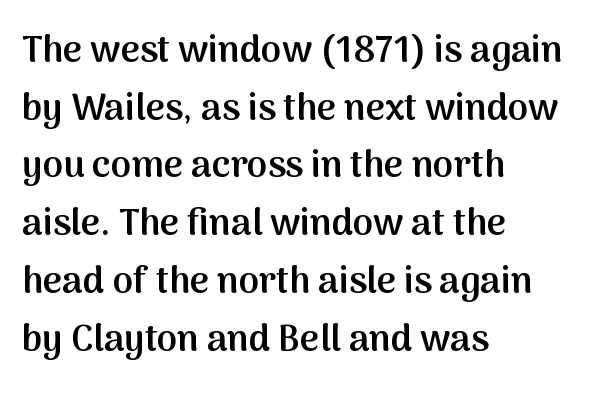
The image shows 37 px semibold sans-serif type, upright; set left-aligned, normal line spacing (1.56x), normal letter spacing, not underlined; medium stroke contrast and a medium x-height.
